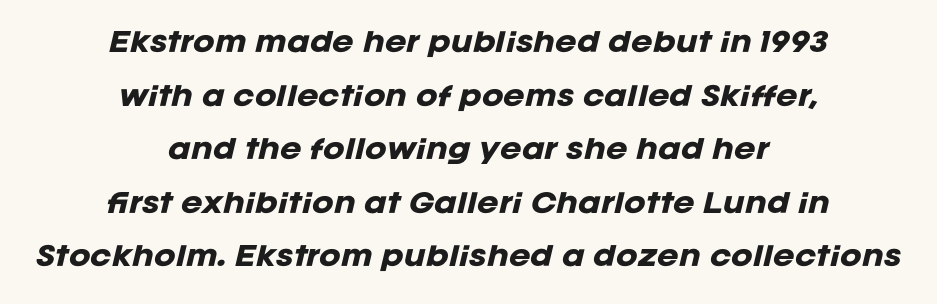
Q: Is the text bold? A: Yes.
Q: Is the text italic (slanted)? A: Yes, it leans right by about 12 degrees.
Q: Is the text underlined? A: No.
Q: How is the paragraph aligned? A: Centered.
Q: Is the spacing between letters normal or unusually wide? A: Normal.
Q: Is the spacing between lines tight, normal or loose? A: Loose.
